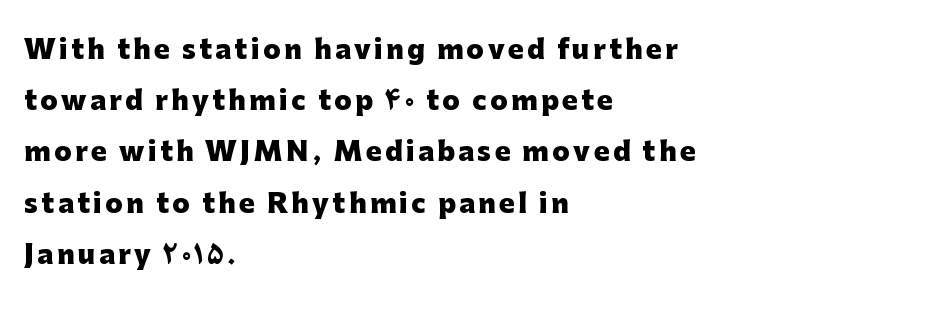
The image shows 26 px bold type, upright; set left-aligned, loose line spacing (1.97x), not underlined.
